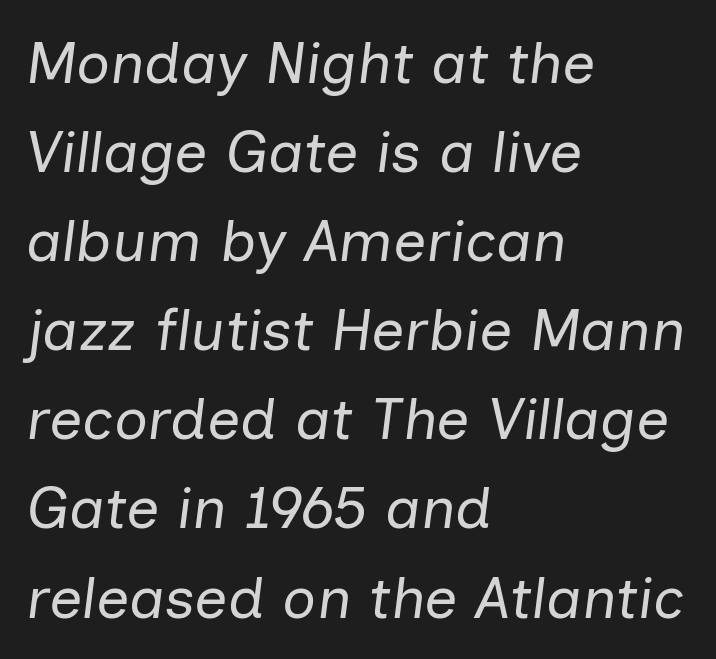
The image shows 59 px regular-weight type, italic (leaning right); set left-aligned, normal line spacing (1.51x), normal letter spacing, not underlined; low stroke contrast and a medium x-height.
